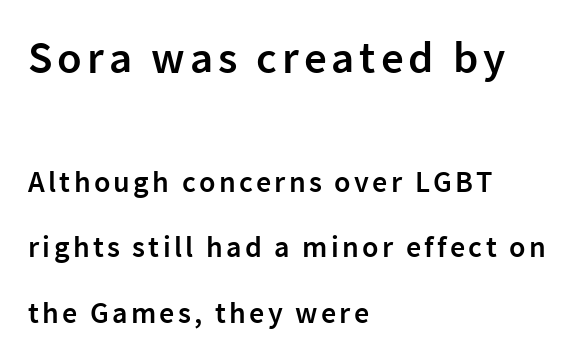
The image shows 45 px semibold sans-serif type, upright; set left-aligned, loose line spacing (2.18x), not underlined; the first (top) block is 1.5x larger; low stroke contrast and a medium x-height.
